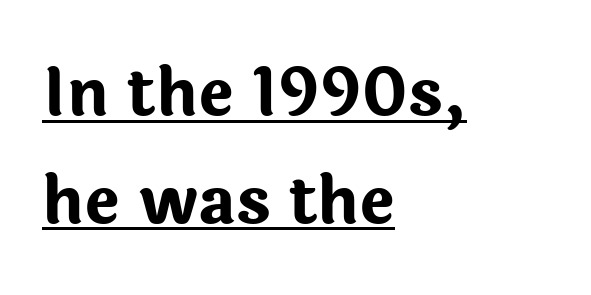
The type is set solid horizontally, with unmodified tracking. Successive baselines arrive at the customary interval. Honestly, the underline is the first thing you notice here. The characters look thick and weighty, a clear bold. Vertical strokes here are truly vertical.
